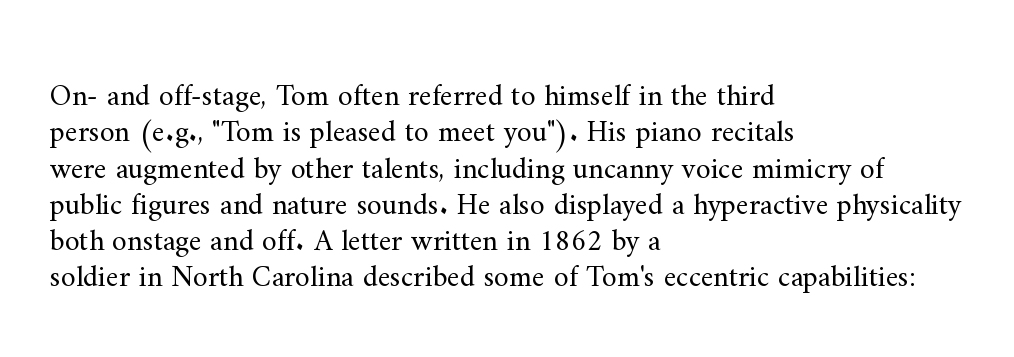
The image shows 30 px regular-weight serif type, upright; set left-aligned, line spacing 1.21x, normal letter spacing, not underlined; medium stroke contrast and a small x-height.
